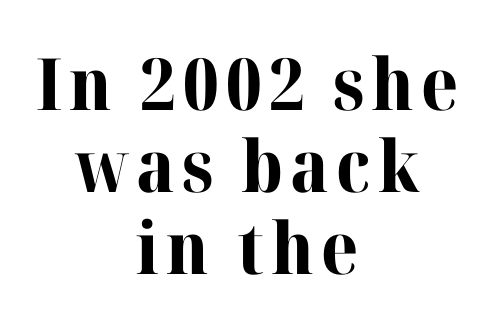
The text block is weighted toward neither margin, spreading evenly from the middle. A clean baseline with only descenders dipping below it. Posture: upright roman. Weight check: bold — yes, fully. What's the leading like? Squeezed, with rows nearly overlapping.
